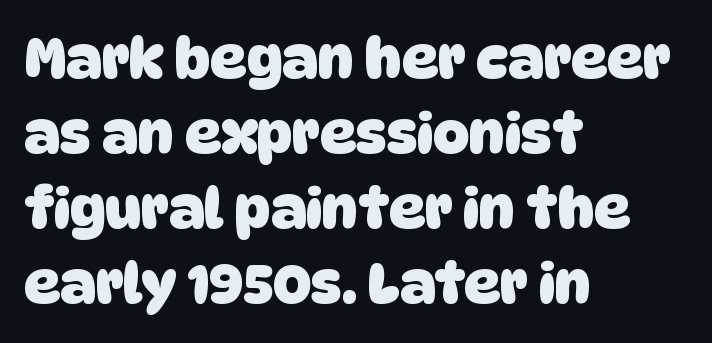
Q: Is the text bold? A: Yes.
Q: Is the typeface a serif or a sans-serif typeface? A: Sans-serif.
Q: Is the text underlined? A: No.
Q: How is the paragraph aligned? A: Left-aligned.
Q: Is the spacing between letters normal or unusually wide? A: Normal.
Q: Is the spacing between lines tight, normal or loose? A: Normal.
Q: Width (condensed, normal, or wide)? A: Normal.
Q: Stroke contrast? A: Low.
Q: x-height? A: Large.
Q: Monospaced? A: No.
